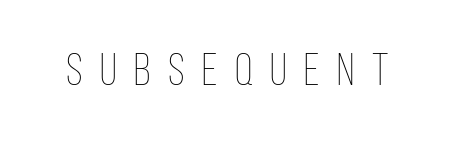
The image shows 45 px thin, condensed type, upright; set unusually wide letter spacing (+0.39 em), not underlined; low stroke contrast and a large x-height.
